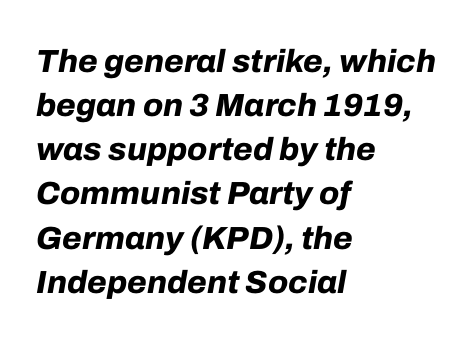
{"italic": "yes", "lean": "right", "slant_degrees": 10, "bold": "yes", "weight": "bold", "width": "normal", "stroke_contrast": "low", "x_height": "medium", "monospaced": "no", "underline": "no", "align": "left", "line_spacing": "normal", "line_spacing_ratio": 1.38, "letter_spacing": "normal", "letter_spacing_em": 0.0, "glyph_px": 32}
